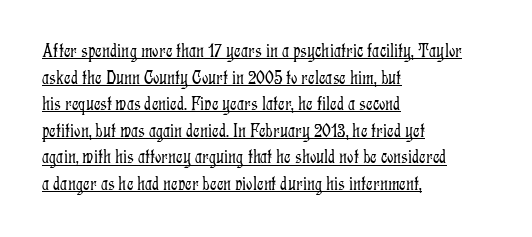
{"italic": "no", "bold": "no", "underline": "yes", "align": "left", "line_spacing": "normal", "line_spacing_ratio": 1.33, "letter_spacing": "normal", "letter_spacing_em": 0.0, "glyph_px": 20}
